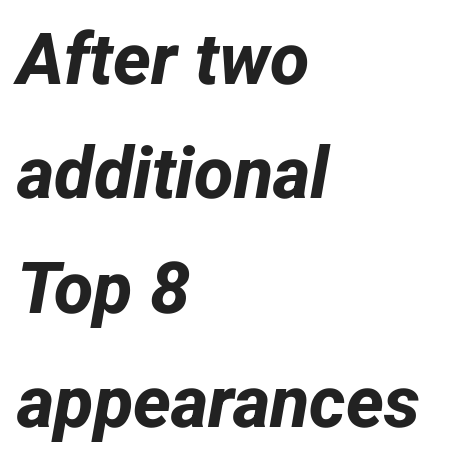
{"serif": "no", "bold": "yes", "weight": "bold", "width": "normal", "stroke_contrast": "low", "x_height": "medium", "monospaced": "no", "underline": "no", "align": "left", "line_spacing": "normal", "line_spacing_ratio": 1.59, "letter_spacing": "normal", "letter_spacing_em": 0.0, "glyph_px": 72}
